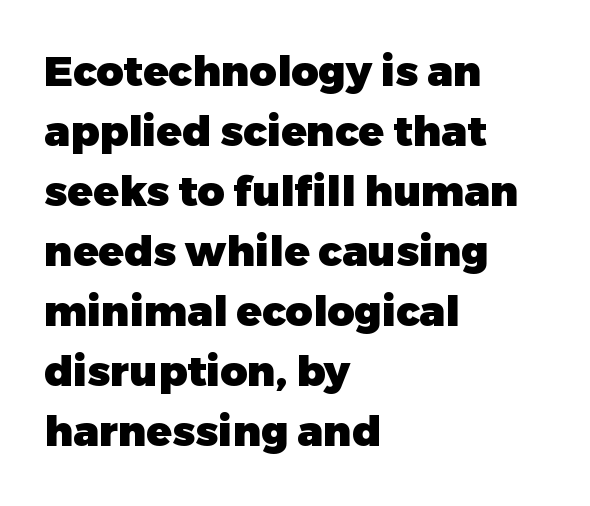
{"serif": "no", "italic": "no", "bold": "yes", "weight": "heavy", "width": "normal", "stroke_contrast": "low", "x_height": "medium", "monospaced": "no", "underline": "no", "align": "left", "line_spacing": "normal", "line_spacing_ratio": 1.43, "letter_spacing": "normal", "letter_spacing_em": 0.0, "glyph_px": 42}
